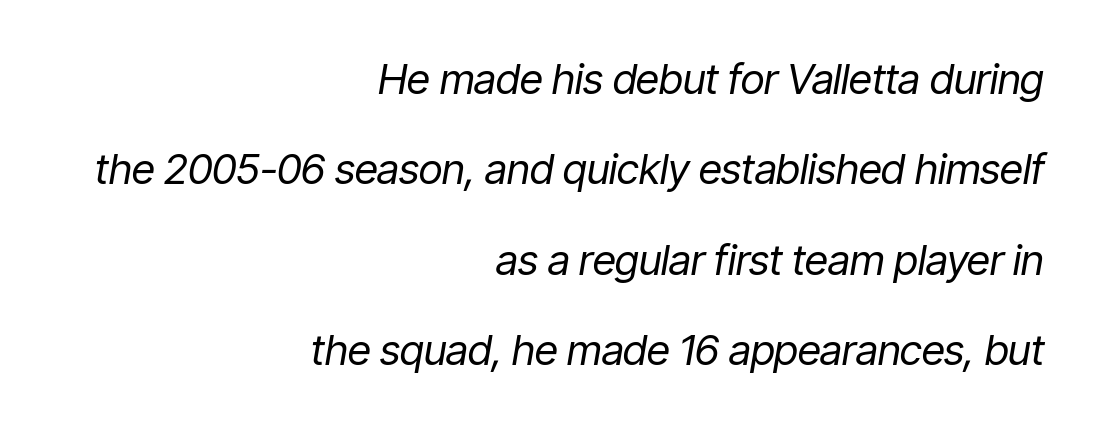
{"italic": "yes", "lean": "right", "slant_degrees": 9, "bold": "no", "weight": "regular", "width": "condensed", "stroke_contrast": "low", "x_height": "medium", "monospaced": "no", "underline": "no", "align": "right", "line_spacing": "loose", "line_spacing_ratio": 2.15, "letter_spacing": "normal", "letter_spacing_em": 0.0, "glyph_px": 42}
